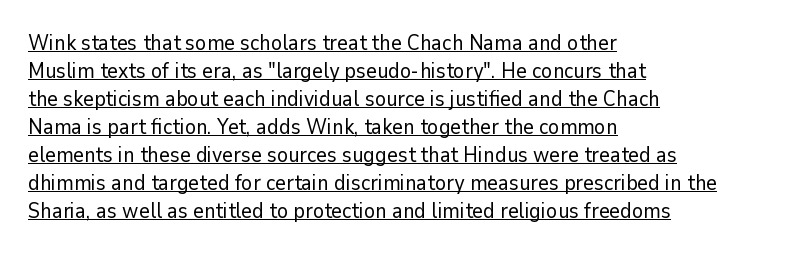
The image shows 21 px text type, upright; set left-aligned, normal line spacing (1.33x), normal letter spacing, underlined.
